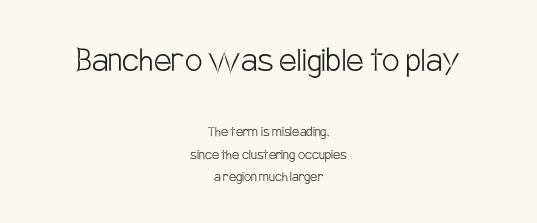
No italicization has been applied; the sample stays upright. Does extra space separate the letters? No, they use regular spacing. The letters in the upper block stand taller than those in the block below. Leading: standard. Summary of weight: not heavy and not bold.
